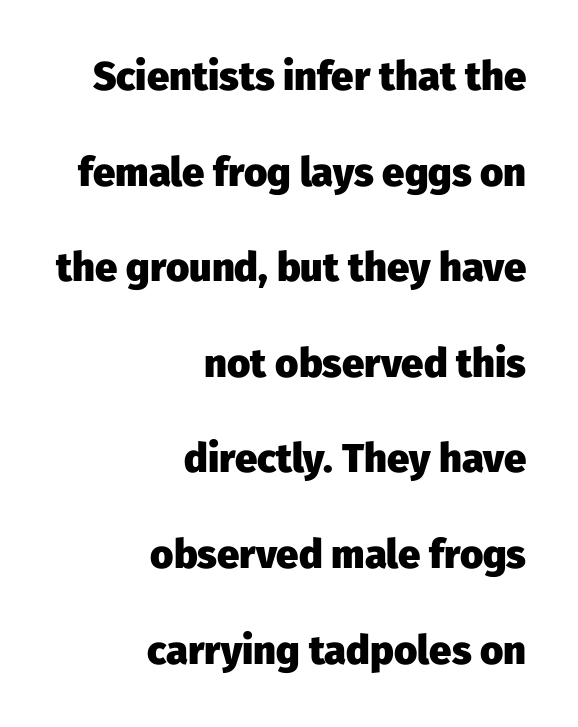
{"serif": "no", "italic": "no", "bold": "yes", "weight": "heavy", "width": "normal", "stroke_contrast": "low", "x_height": "medium", "monospaced": "no", "underline": "no", "align": "right", "line_spacing": "loose", "line_spacing_ratio": 2.39, "letter_spacing": "normal", "letter_spacing_em": 0.0, "glyph_px": 40}
